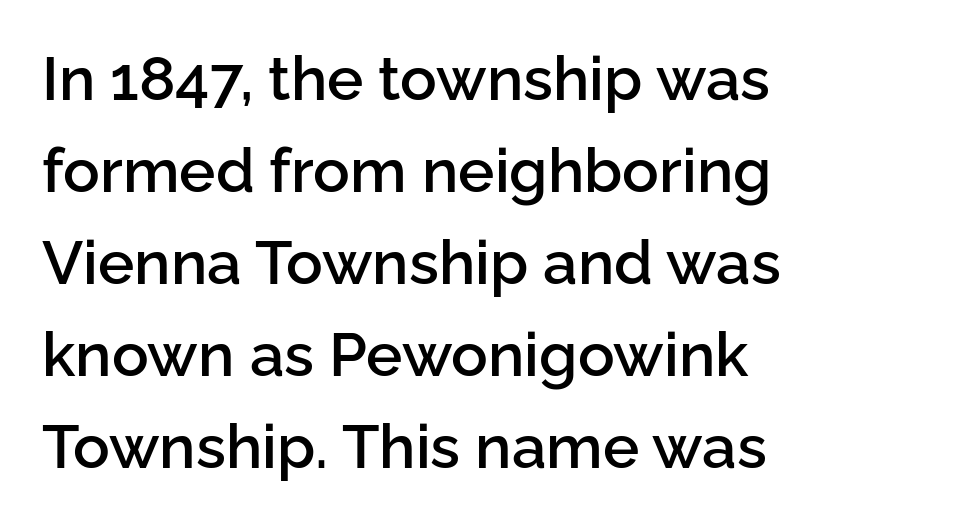
Q: Is the text bold? A: Semi-bold.
Q: Is the text italic (slanted)? A: No, it is upright.
Q: Is the typeface a serif or a sans-serif typeface? A: Sans-serif.
Q: Is the text underlined? A: No.
Q: How is the paragraph aligned? A: Left-aligned.
Q: Is the spacing between letters normal or unusually wide? A: Normal.
Q: Is the spacing between lines tight, normal or loose? A: Normal.
Q: Width (condensed, normal, or wide)? A: Normal.
Q: Stroke contrast? A: Low.
Q: x-height? A: Medium.
Q: Monospaced? A: No.
